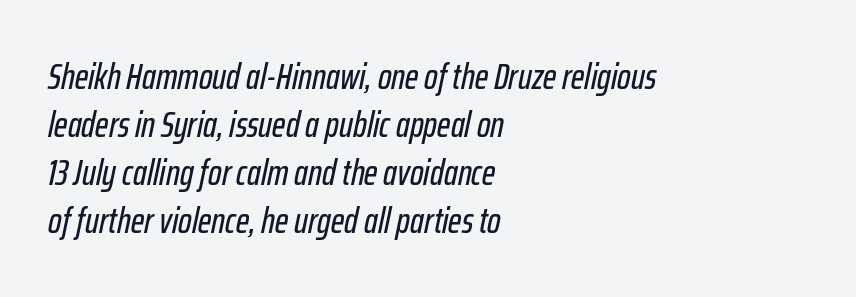
The image shows 36 px condensed type, italic (leaning right); set left-aligned, normal line spacing (1.33x), normal letter spacing, not underlined; low stroke contrast and a medium x-height.
